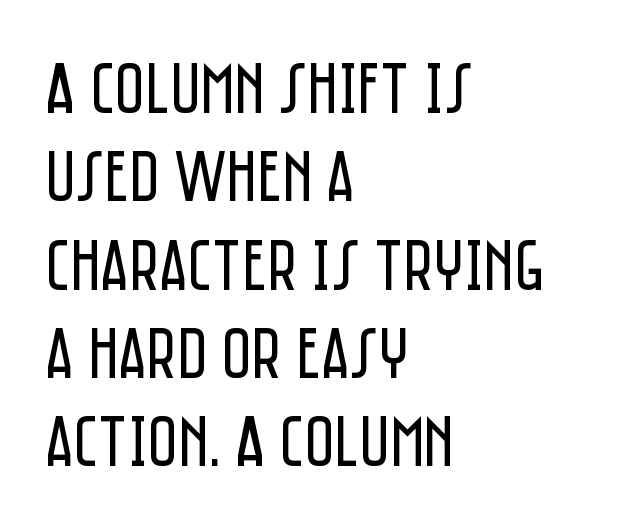
Q: Is the text bold? A: No.
Q: Is the text italic (slanted)? A: No, it is upright.
Q: Is the typeface a serif or a sans-serif typeface? A: Sans-serif.
Q: Is the text underlined? A: No.
Q: How is the paragraph aligned? A: Left-aligned.
Q: Is the spacing between letters normal or unusually wide? A: Normal.
Q: Width (condensed, normal, or wide)? A: Condensed.
Q: Stroke contrast? A: Low.
Q: x-height? A: Large.
Q: Monospaced? A: No.
